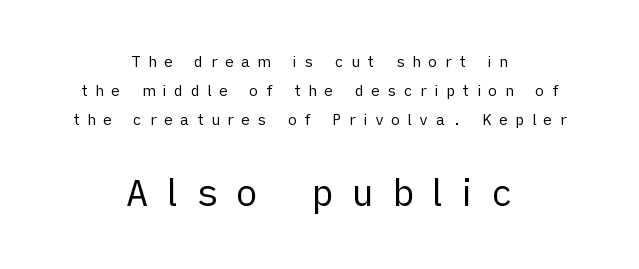
Underline: absent. Here the designer chose a conventional face with non-uniform glyph widths. Substantial extra tracking has been applied to these lines. Honestly, the rows look like they've been pulled way apart. A centered setting, common on invitations and titles, is used for this passage.
